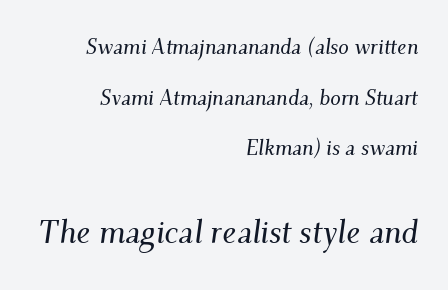
The image shows 32 px serif type, italic (leaning right); set right-aligned, loose line spacing (2.41x), normal letter spacing, not underlined; the second (bottom) block is 1.52x larger; medium stroke contrast and a small x-height.
